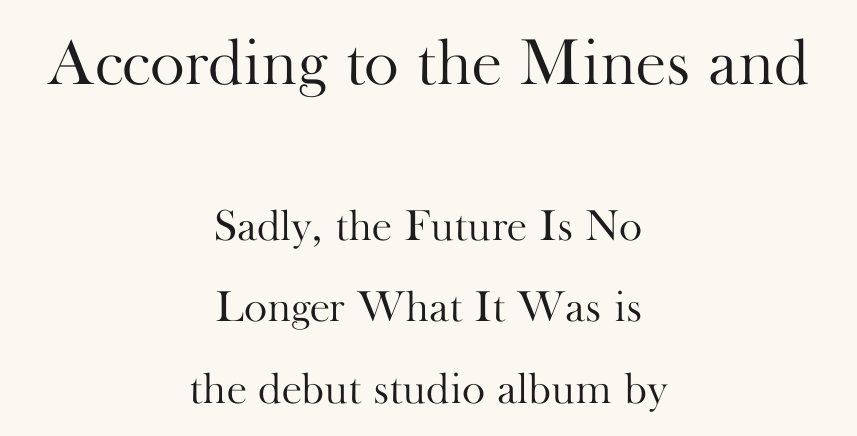
The image shows 66 px light serif type, upright; set centered, line spacing 1.86x, normal letter spacing, not underlined; the first (top) block is 1.5x larger; high stroke contrast and a small x-height.
